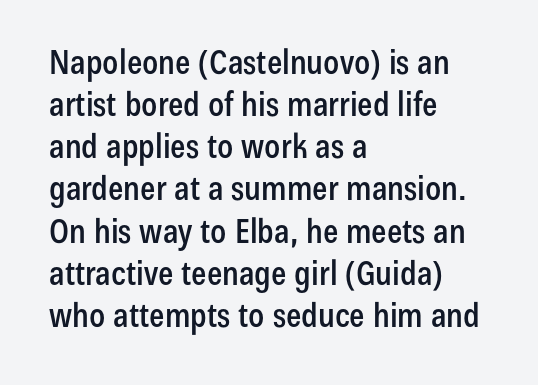
The image shows 34 px condensed sans-serif type, upright; set left-aligned, line spacing 1.24x, normal letter spacing, not underlined; low stroke contrast and a medium x-height.
